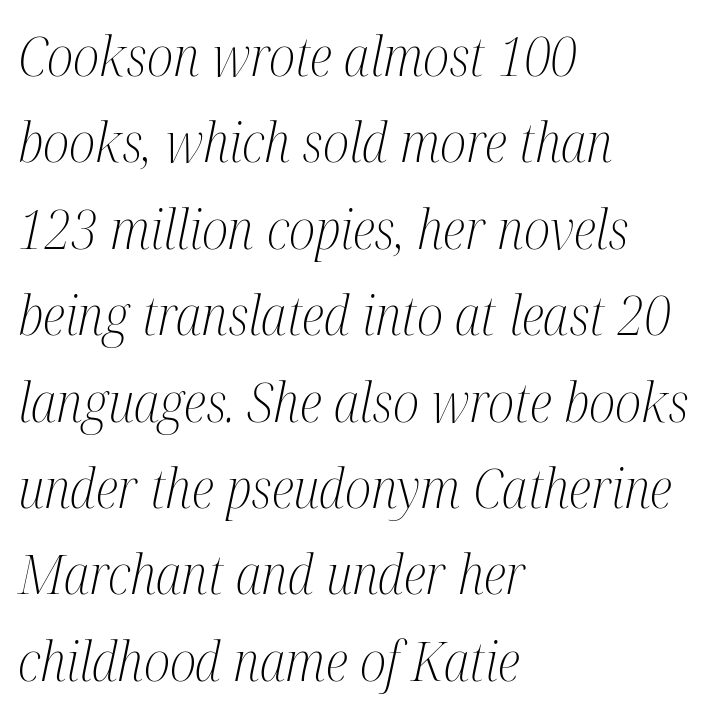
{"serif": "yes", "italic": "yes", "lean": "right", "slant_degrees": 12, "bold": "no", "weight": "light", "width": "condensed", "stroke_contrast": "medium", "x_height": "medium", "monospaced": "no", "underline": "no", "align": "left", "line_spacing": "normal", "line_spacing_ratio": 1.6, "letter_spacing": "normal", "letter_spacing_em": 0.0, "glyph_px": 54}
